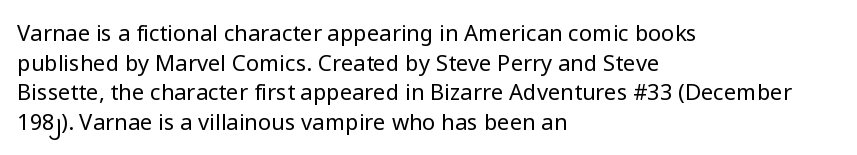
{"italic": "no", "bold": "no", "underline": "no", "align": "left", "line_spacing": "normal", "line_spacing_ratio": 1.35, "letter_spacing": "normal", "letter_spacing_em": 0.0, "glyph_px": 22}
